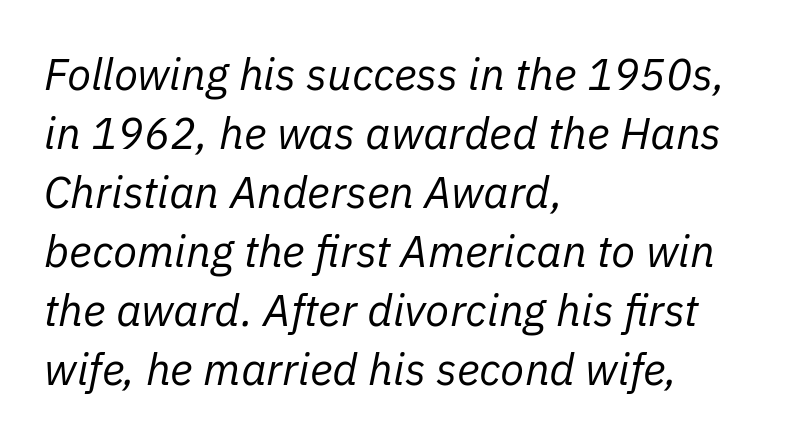
The image shows 44 px regular-weight type, italic (leaning right); set left-aligned, normal line spacing (1.34x), normal letter spacing, not underlined; low stroke contrast and a medium x-height.
